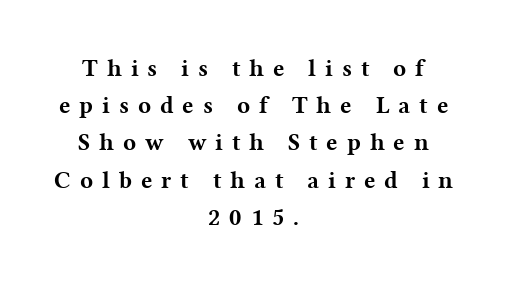
Q: Is the text bold? A: Yes.
Q: Is the text italic (slanted)? A: No, it is upright.
Q: Is the text underlined? A: No.
Q: How is the paragraph aligned? A: Centered.
Q: Is the spacing between letters normal or unusually wide? A: Unusually wide.
Q: Is the spacing between lines tight, normal or loose? A: Normal.
